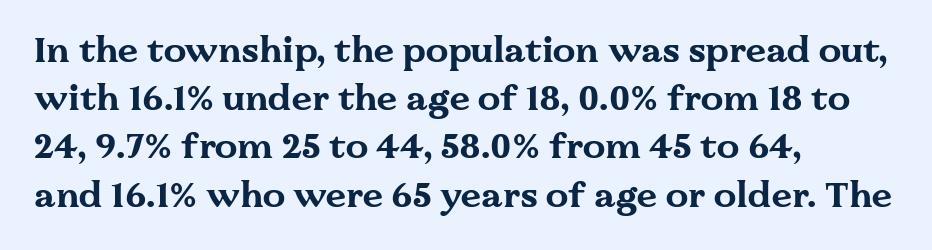
{"serif": "yes", "italic": "no", "bold": "yes", "weight": "bold", "width": "wide", "stroke_contrast": "medium", "x_height": "medium", "monospaced": "no", "underline": "no", "align": "left", "line_spacing": "normal", "line_spacing_ratio": 1.34, "letter_spacing": "normal", "letter_spacing_em": 0.0, "glyph_px": 36}
